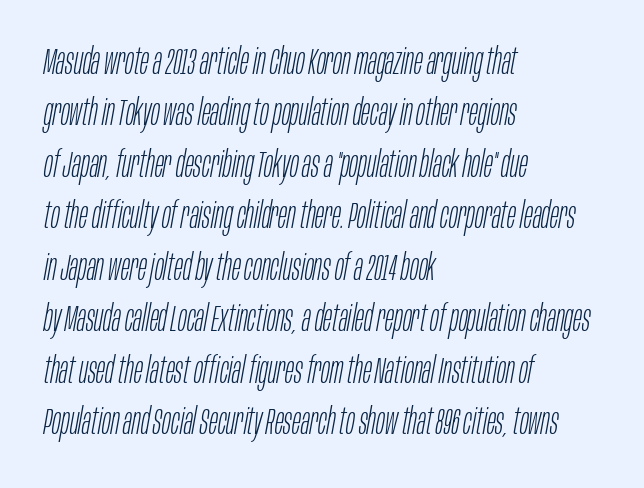
{"italic": "yes", "lean": "right", "slant_degrees": 10, "bold": "no", "weight": "light", "width": "condensed", "stroke_contrast": "low", "x_height": "large", "monospaced": "no", "underline": "no", "align": "left", "line_spacing": "normal", "line_spacing_ratio": 1.39, "letter_spacing": "normal", "letter_spacing_em": 0.0, "glyph_px": 37}
